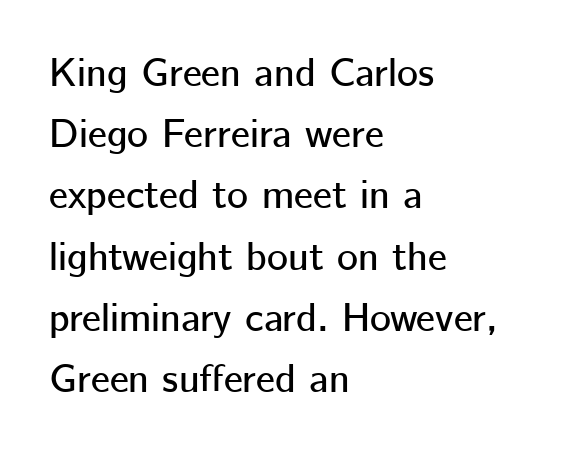
The image shows 40 px sans-serif type, upright; set left-aligned, normal line spacing (1.53x), normal letter spacing, not underlined; low stroke contrast and a medium x-height.
